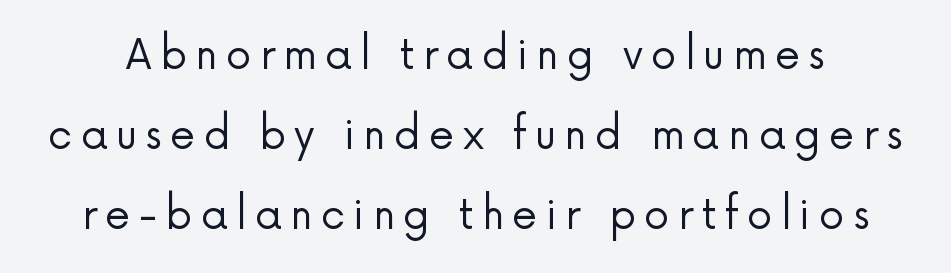
{"serif": "no", "italic": "no", "bold": "no", "weight": "regular", "width": "normal", "stroke_contrast": "low", "x_height": "medium", "monospaced": "no", "underline": "no", "line_spacing": "loose", "line_spacing_ratio": 2.0, "letter_spacing": "wide", "letter_spacing_em": 0.21, "glyph_px": 40}
